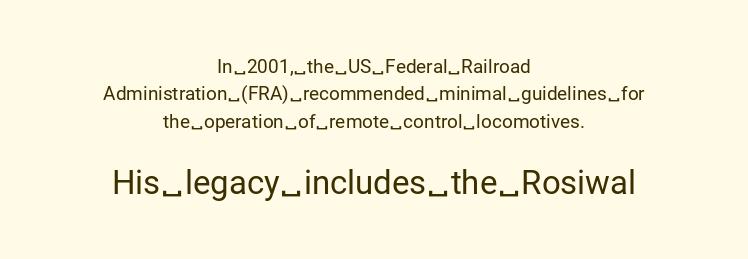
The more generous point size was reserved for the lower chunk. Think standard paragraph weight, or any step lighter than that. A typesetter would call this proportional, since set widths differ per character. Is the letter spacing exaggerated? No — it looks like the ordinary default. One glance says typical: line gaps are just what's usual. Neither beginnings nor endings align; midpoints do.
